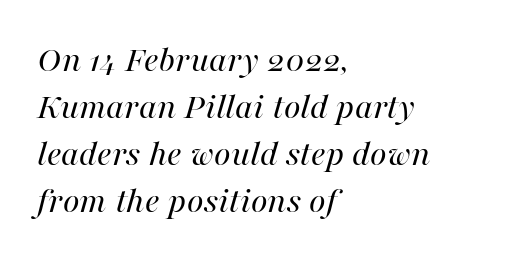
The image shows 38 px regular-weight type, italic (leaning right); set left-aligned, line spacing 1.24x, normal letter spacing, not underlined; high stroke contrast and a medium x-height.
